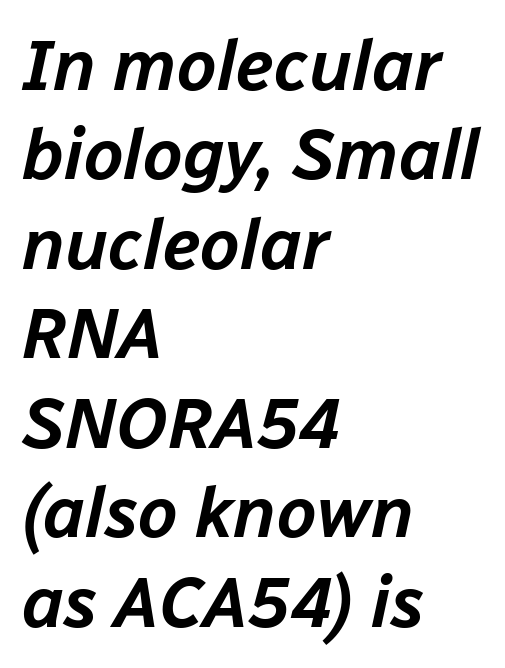
Vertical spacing — default. The foot of each line stays bare and open. Is the type slanted? Yes — the strokes lean at a clear angle. The face used here is proportionally spaced, like ordinary book or web type.
